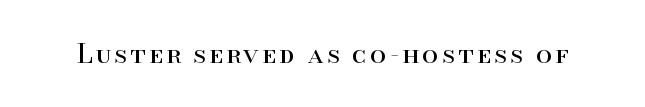
On a weight scale, this lands at 450 or below. The gap between lines stays unmarked. Notice how the stems are strictly vertical — no italics here.
